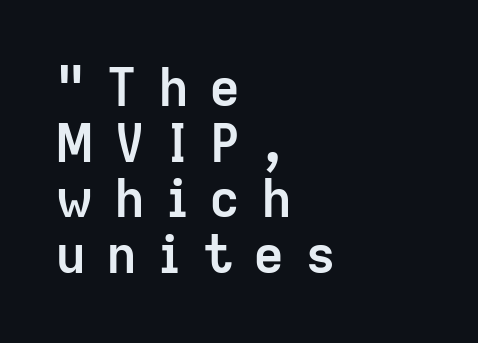
{"serif": "no", "italic": "no", "bold": "yes", "weight": "semibold", "width": "normal", "stroke_contrast": "low", "x_height": "medium", "monospaced": "no", "underline": "no", "align": "left", "line_spacing": "tight", "line_spacing_ratio": 1.07, "letter_spacing": "wide", "letter_spacing_em": 0.39, "glyph_px": 52}
